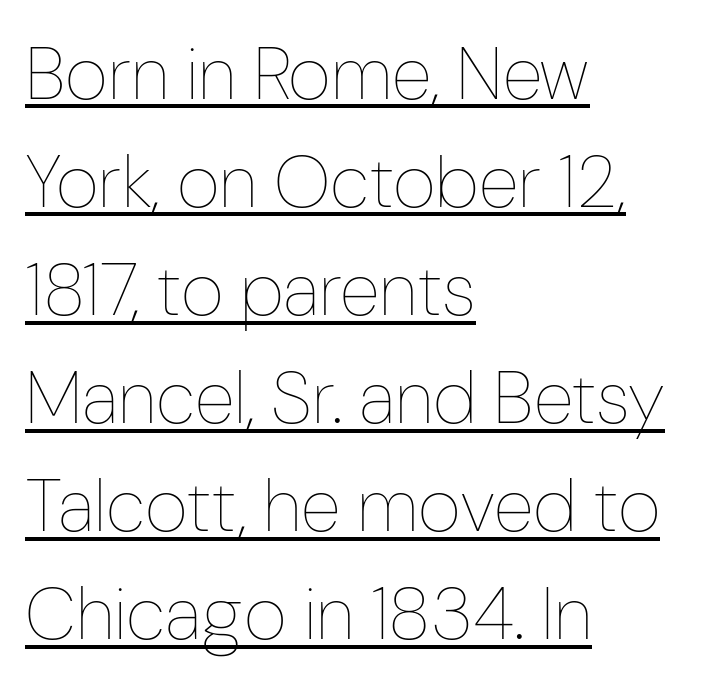
Q: Is the text bold? A: No.
Q: Is the text italic (slanted)? A: No, it is upright.
Q: Is the text underlined? A: Yes.
Q: How is the paragraph aligned? A: Left-aligned.
Q: Is the spacing between letters normal or unusually wide? A: Normal.
Q: Is the spacing between lines tight, normal or loose? A: Normal.
Q: Width (condensed, normal, or wide)? A: Condensed.
Q: Stroke contrast? A: Low.
Q: x-height? A: Medium.
Q: Monospaced? A: No.
